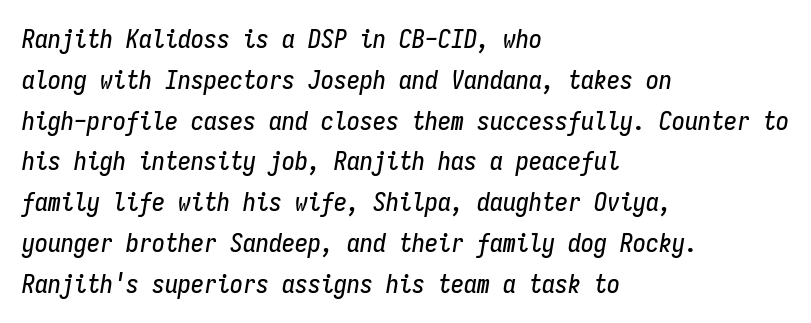
Q: Is the text italic (slanted)? A: Yes, it leans right by about 9 degrees.
Q: Is the text underlined? A: No.
Q: How is the paragraph aligned? A: Left-aligned.
Q: Is the spacing between letters normal or unusually wide? A: Normal.
Q: Is the spacing between lines tight, normal or loose? A: Normal.
